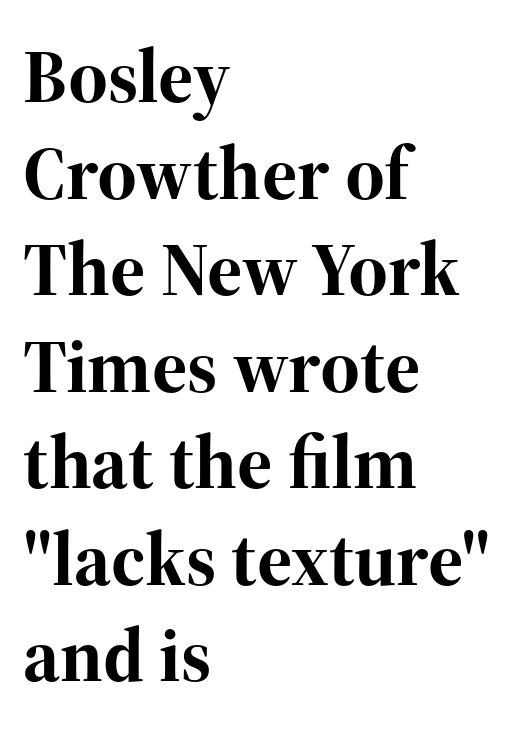
Is the letter spacing exaggerated? No — it looks like the ordinary default. The lines are quadded left. Quick note: not italic, upright. Notice how descenders clear the ascenders below comfortably — that's standard leading.
